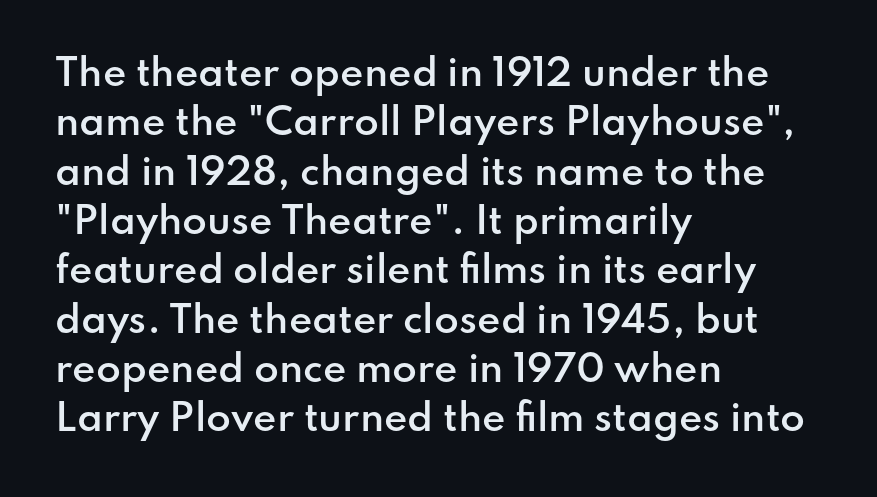
Q: Is the text bold? A: Semi-bold.
Q: Is the text italic (slanted)? A: No, it is upright.
Q: Is the typeface a serif or a sans-serif typeface? A: Sans-serif.
Q: Is the text underlined? A: No.
Q: How is the paragraph aligned? A: Left-aligned.
Q: Is the spacing between letters normal or unusually wide? A: Normal.
Q: Is the spacing between lines tight, normal or loose? A: Normal.
Q: Width (condensed, normal, or wide)? A: Normal.
Q: Stroke contrast? A: Low.
Q: x-height? A: Small.
Q: Monospaced? A: No.
